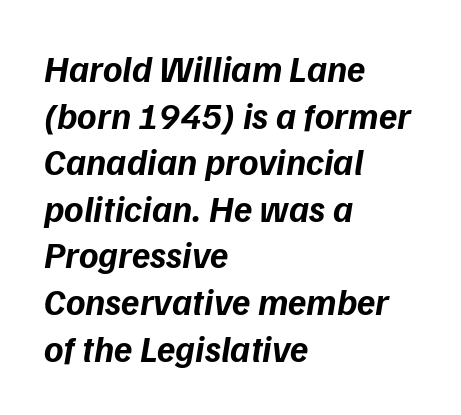
{"serif": "no", "bold": "yes", "weight": "bold", "width": "normal", "stroke_contrast": "low", "x_height": "medium", "monospaced": "no", "underline": "no", "align": "left", "line_spacing": "normal", "line_spacing_ratio": 1.26, "letter_spacing": "normal", "letter_spacing_em": 0.0, "glyph_px": 37}
